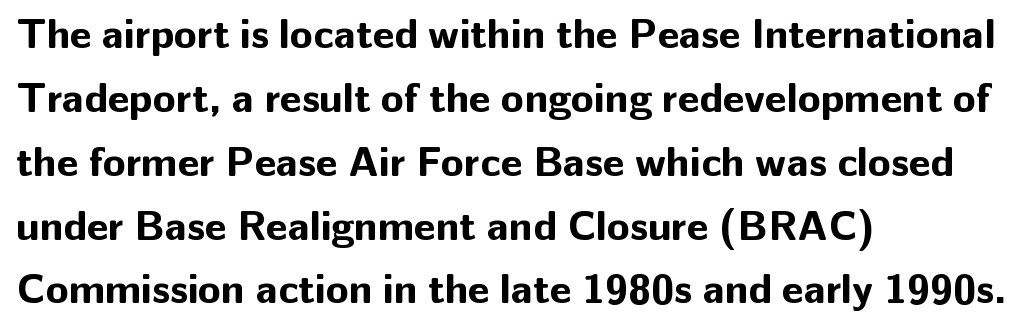
Does the type have serifs? No, each stem ends abruptly. The words here are not underlined. Line beginnings align vertically; line endings do not. These lines are rendered in a variable-pitch font.
